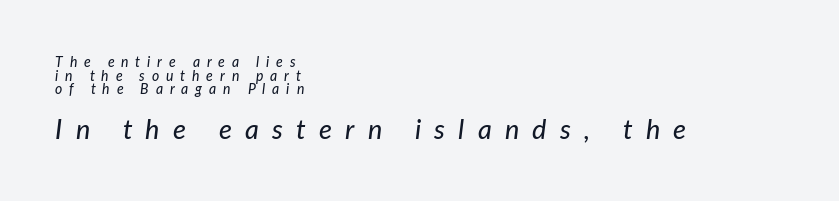
Q: Is the text italic (slanted)? A: Yes, it leans right by about 7 degrees.
Q: Is the text underlined? A: No.
Q: How is the paragraph aligned? A: Left-aligned.
Q: Is the spacing between letters normal or unusually wide? A: Unusually wide.
Q: Is the spacing between lines tight, normal or loose? A: Tight.
Q: Which block of text is set in a larger size, the first (top) or the second (bottom)? A: The second (bottom) one.
